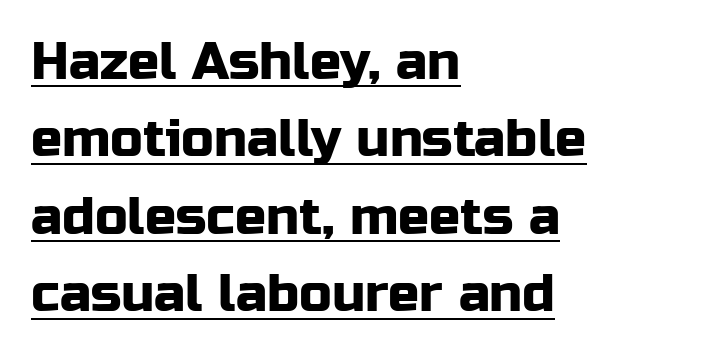
The image shows 52 px sans-serif type, upright; set left-aligned, normal line spacing (1.49x), normal letter spacing, underlined; low stroke contrast and a medium x-height.
